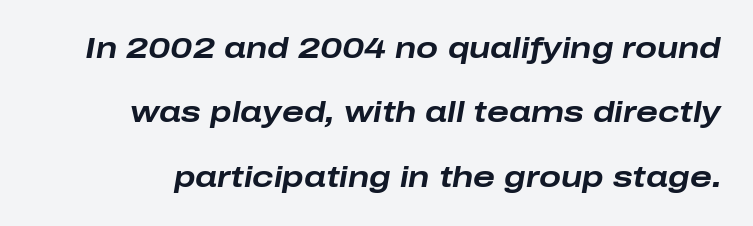
Spacing verdict: proportional, widths tailored to each character. This sample uses an oblique cut, with every glyph tilted off the vertical. There is no visible air inserted between adjacent glyphs. Look at the stroke-to-counter ratio: heavy, a bold. Only glyphs here, with clear space below each row.
